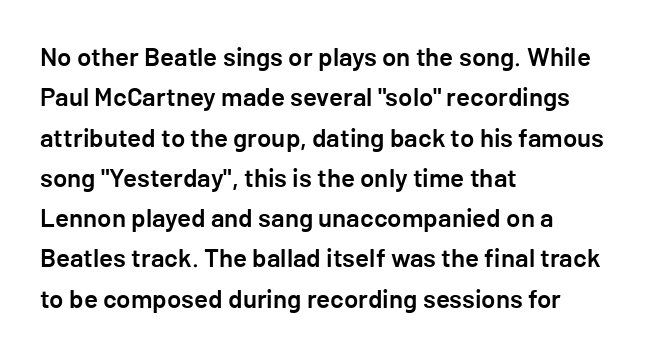
Q: Is the text bold? A: Semi-bold.
Q: Is the text italic (slanted)? A: No, it is upright.
Q: Is the text underlined? A: No.
Q: How is the paragraph aligned? A: Left-aligned.
Q: Is the spacing between letters normal or unusually wide? A: Normal.
Q: Is the spacing between lines tight, normal or loose? A: Normal.
